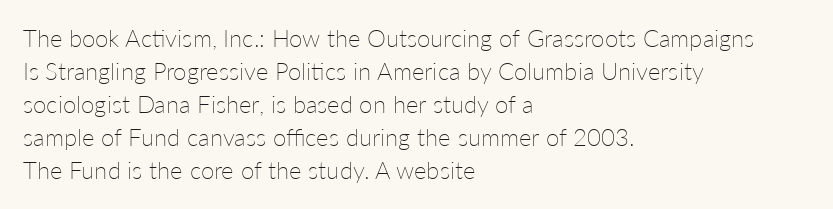
{"italic": "no", "bold": "no", "underline": "no", "align": "left", "line_spacing": "normal", "line_spacing_ratio": 1.38, "letter_spacing": "normal", "letter_spacing_em": 0.0, "glyph_px": 24}
